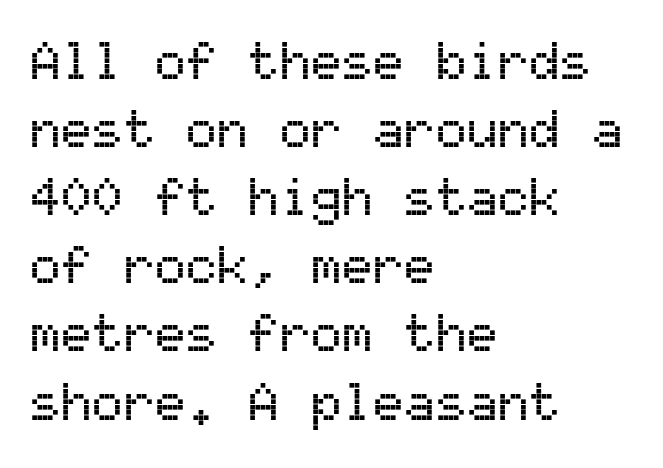
Q: Is the text italic (slanted)? A: No, it is upright.
Q: Is the typeface a serif or a sans-serif typeface? A: Sans-serif.
Q: Is the text underlined? A: No.
Q: How is the paragraph aligned? A: Left-aligned.
Q: Is the spacing between letters normal or unusually wide? A: Normal.
Q: Is the spacing between lines tight, normal or loose? A: Normal.
Q: Width (condensed, normal, or wide)? A: Normal.
Q: Stroke contrast? A: Medium.
Q: x-height? A: Medium.
Q: Monospaced? A: Yes.
